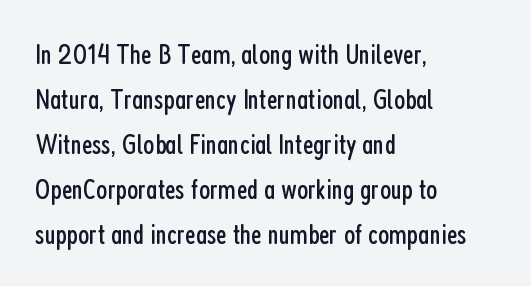
Q: Is the text bold? A: No.
Q: Is the text italic (slanted)? A: No, it is upright.
Q: Is the typeface a serif or a sans-serif typeface? A: Sans-serif.
Q: Is the text underlined? A: No.
Q: How is the paragraph aligned? A: Left-aligned.
Q: Is the spacing between letters normal or unusually wide? A: Normal.
Q: Is the spacing between lines tight, normal or loose? A: Normal.
Q: Width (condensed, normal, or wide)? A: Condensed.
Q: Stroke contrast? A: Low.
Q: x-height? A: Medium.
Q: Monospaced? A: No.
